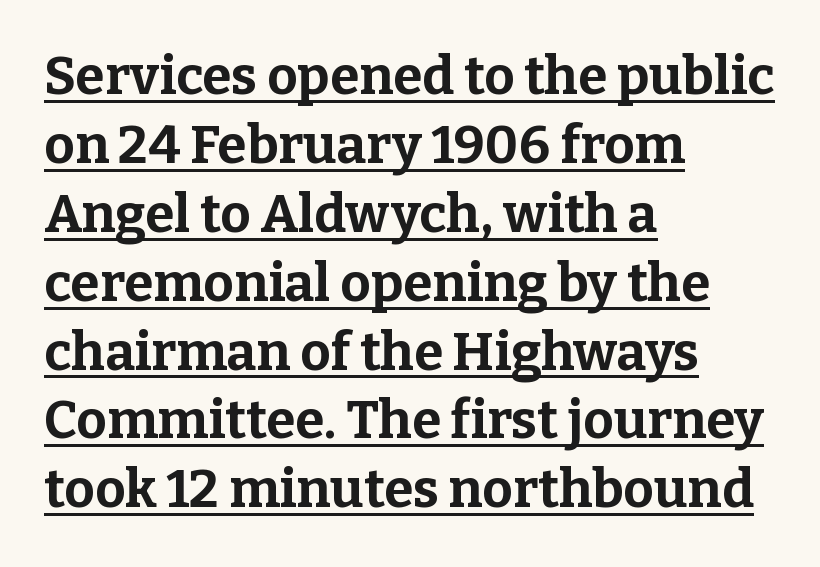
Summary of vertical rhythm: regular, with standard interline spacing. Inter-character spacing is left at the font's built-in metrics. The typesetter chose a ragged-right arrangement here. You could not count columns in this text — the font is proportionally spaced. The rendering uses a bold face; every stroke is thick and dark. Beneath each row of characters lies a ruled line.
